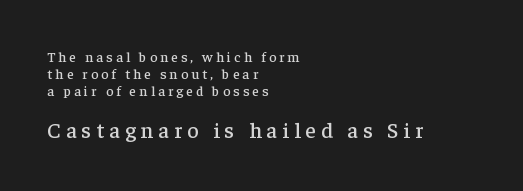
Q: Is the text italic (slanted)? A: No, it is upright.
Q: Is the text underlined? A: No.
Q: How is the paragraph aligned? A: Left-aligned.
Q: Is the spacing between letters normal or unusually wide? A: Unusually wide.
Q: Which block of text is set in a larger size, the first (top) or the second (bottom)? A: The second (bottom) one.
